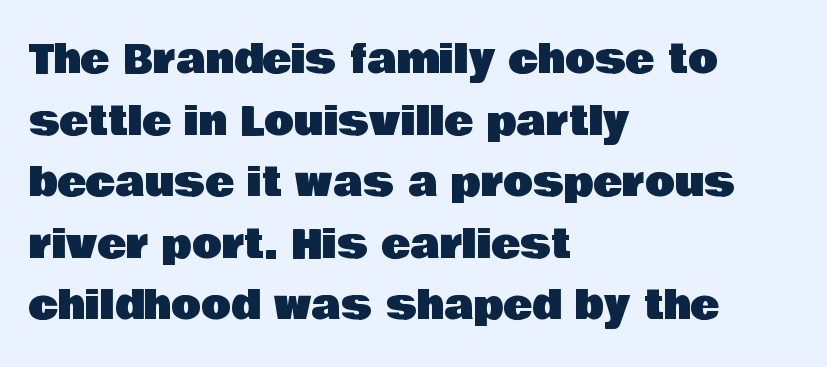
Q: Is the text italic (slanted)? A: No, it is upright.
Q: Is the typeface a serif or a sans-serif typeface? A: Sans-serif.
Q: Is the text underlined? A: No.
Q: How is the paragraph aligned? A: Left-aligned.
Q: Is the spacing between letters normal or unusually wide? A: Normal.
Q: Is the spacing between lines tight, normal or loose? A: Normal.
Q: Width (condensed, normal, or wide)? A: Normal.
Q: Stroke contrast? A: Low.
Q: x-height? A: Large.
Q: Monospaced? A: No.
